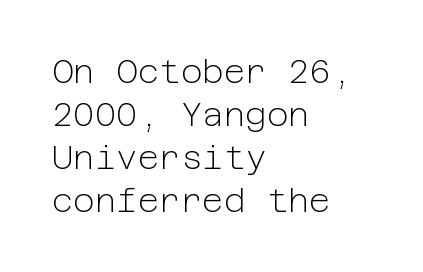
The image shows 33 px light sans-serif type, upright; set left-aligned, normal line spacing (1.3x), normal letter spacing, not underlined; low stroke contrast and a medium x-height.
